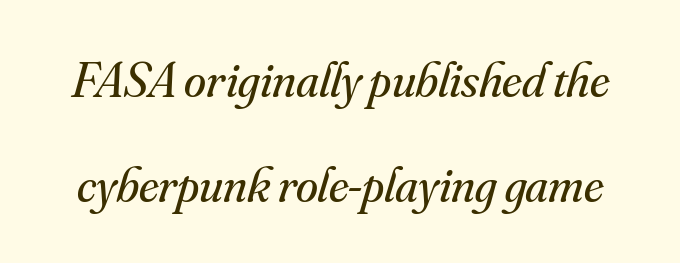
Q: Is the text bold? A: No.
Q: Is the text italic (slanted)? A: Yes, it leans right by about 16 degrees.
Q: Is the typeface a serif or a sans-serif typeface? A: Serif.
Q: Is the text underlined? A: No.
Q: Is the spacing between letters normal or unusually wide? A: Normal.
Q: Is the spacing between lines tight, normal or loose? A: Loose.
Q: Width (condensed, normal, or wide)? A: Normal.
Q: Stroke contrast? A: Medium.
Q: x-height? A: Small.
Q: Monospaced? A: No.
